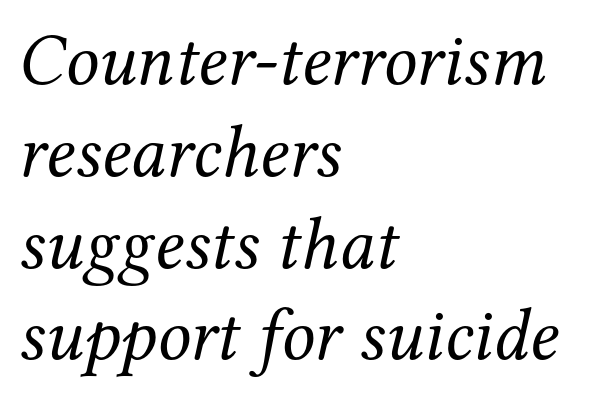
Q: Is the text bold? A: No.
Q: Is the text italic (slanted)? A: Yes, it leans right by about 12 degrees.
Q: Is the typeface a serif or a sans-serif typeface? A: Serif.
Q: Is the text underlined? A: No.
Q: How is the paragraph aligned? A: Left-aligned.
Q: Is the spacing between letters normal or unusually wide? A: Normal.
Q: Width (condensed, normal, or wide)? A: Normal.
Q: Stroke contrast? A: Medium.
Q: x-height? A: Medium.
Q: Monospaced? A: No.
